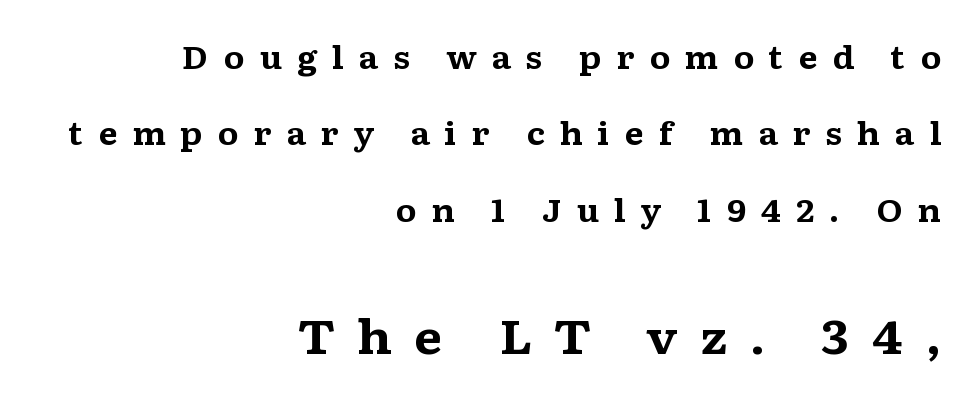
The image shows 47 px bold, wide serif type, upright; set right-aligned, loose line spacing (2.46x), unusually wide letter spacing (+0.47 em), not underlined; the second (bottom) block is 1.52x larger; medium stroke contrast and a medium x-height.
